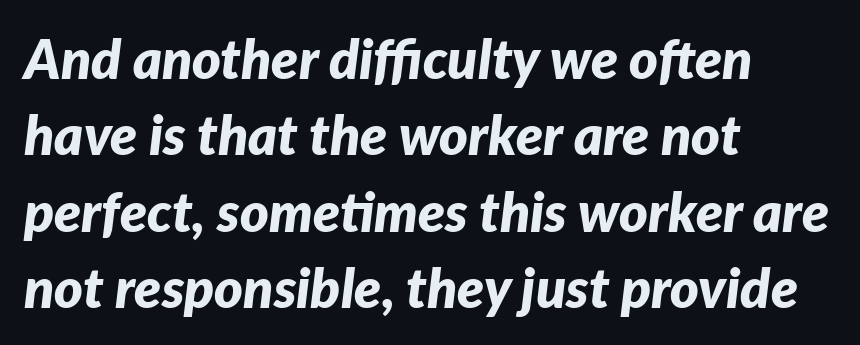
{"italic": "yes", "lean": "right", "slant_degrees": 7, "bold": "yes", "weight": "bold", "width": "normal", "stroke_contrast": "low", "x_height": "medium", "monospaced": "no", "underline": "no", "align": "left", "line_spacing": "normal", "line_spacing_ratio": 1.39, "letter_spacing": "normal", "letter_spacing_em": 0.0, "glyph_px": 55}
